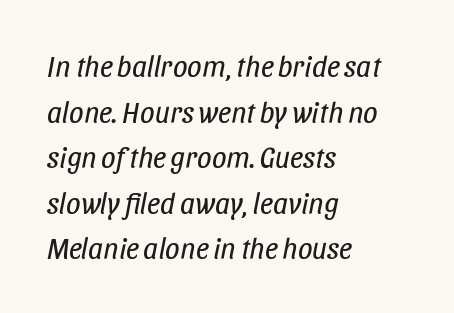
{"italic": "yes", "lean": "right", "slant_degrees": 11, "bold": "no", "weight": "regular", "width": "condensed", "stroke_contrast": "low", "x_height": "large", "monospaced": "no", "underline": "no", "align": "left", "line_spacing": "normal", "line_spacing_ratio": 1.57, "letter_spacing": "normal", "letter_spacing_em": 0.0, "glyph_px": 29}
